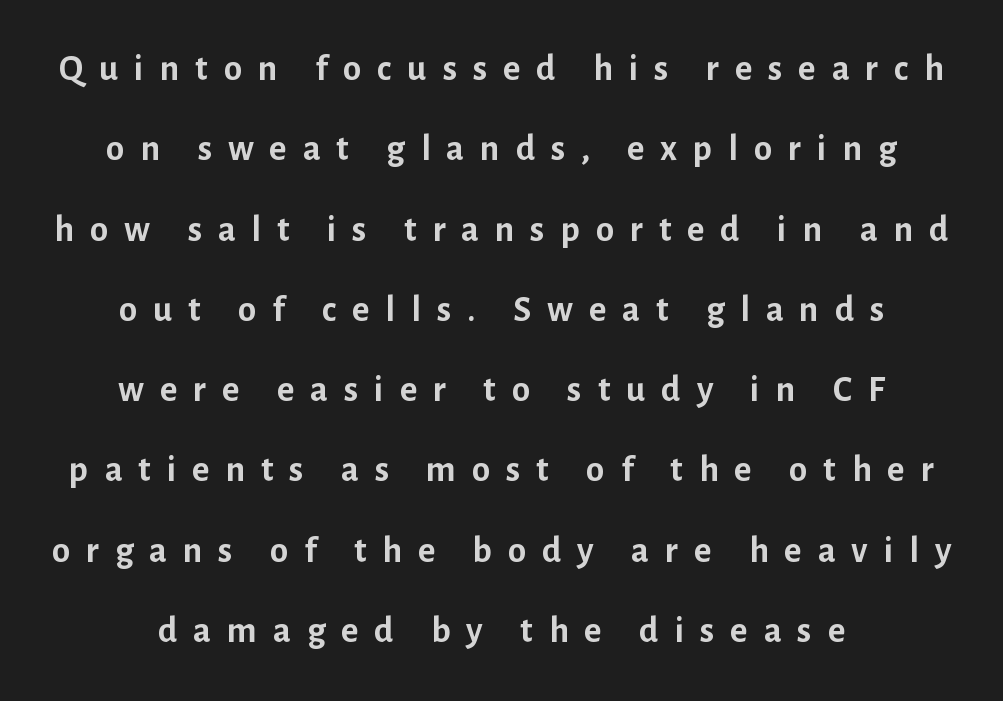
The image shows 37 px semibold sans-serif type, upright; set centered, loose line spacing (2.17x), unusually wide letter spacing (+0.43 em), not underlined; low stroke contrast and a medium x-height.
